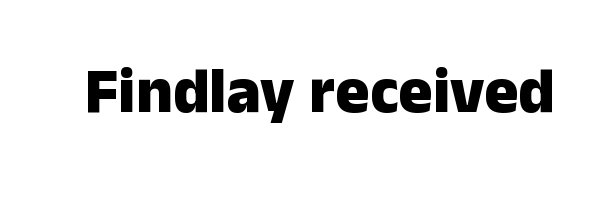
The image shows 64 px heavy sans-serif type, upright; set normal letter spacing, not underlined; low stroke contrast and a medium x-height.
